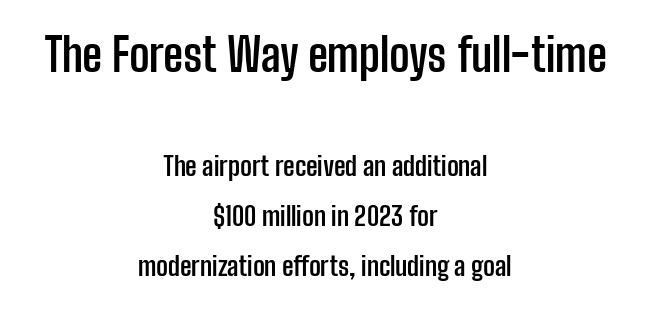
{"serif": "no", "italic": "no", "bold": "yes", "weight": "semibold", "width": "condensed", "stroke_contrast": "low", "x_height": "medium", "monospaced": "no", "underline": "no", "align": "center", "line_spacing": "loose", "line_spacing_ratio": 1.93, "letter_spacing": "normal", "letter_spacing_em": 0.0, "larger_block": "first", "size_ratio": 1.73, "glyph_px": 45}
